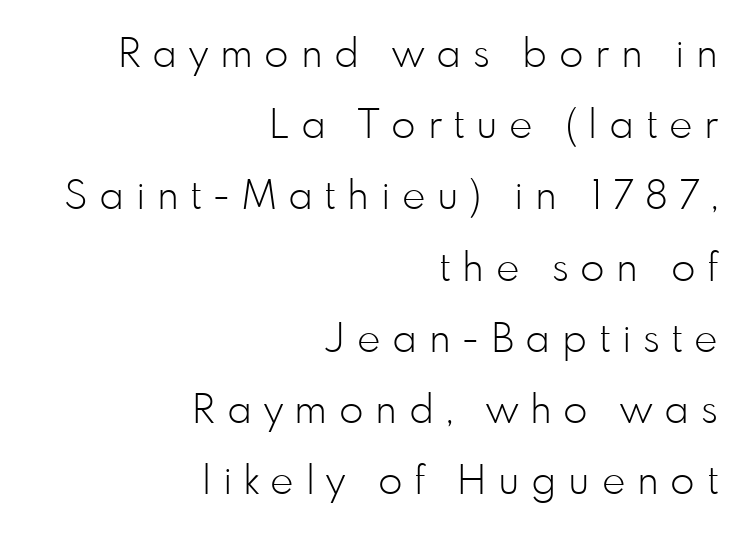
Q: Is the text bold? A: No.
Q: Is the text italic (slanted)? A: No, it is upright.
Q: Is the typeface a serif or a sans-serif typeface? A: Sans-serif.
Q: Is the text underlined? A: No.
Q: How is the paragraph aligned? A: Right-aligned.
Q: Is the spacing between letters normal or unusually wide? A: Unusually wide.
Q: Width (condensed, normal, or wide)? A: Normal.
Q: Stroke contrast? A: Low.
Q: x-height? A: Small.
Q: Monospaced? A: No.
